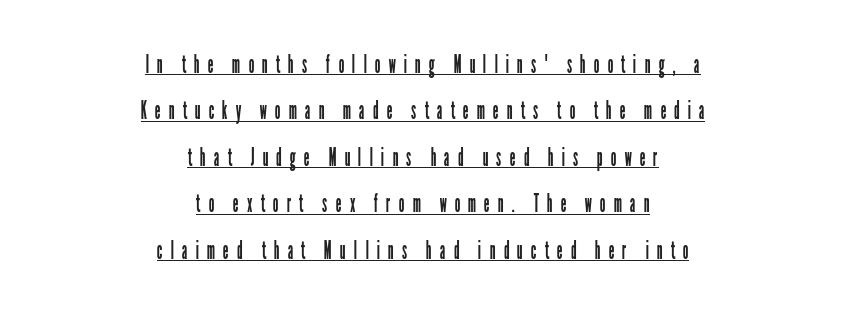
A rule runs beneath these lines of type. Style check: upright. A centered setting, common on invitations and titles, is used for this passage. The font sits on the lighter half of the weight spectrum, regular included. The type is letterspaced generously, with wide tracking.
